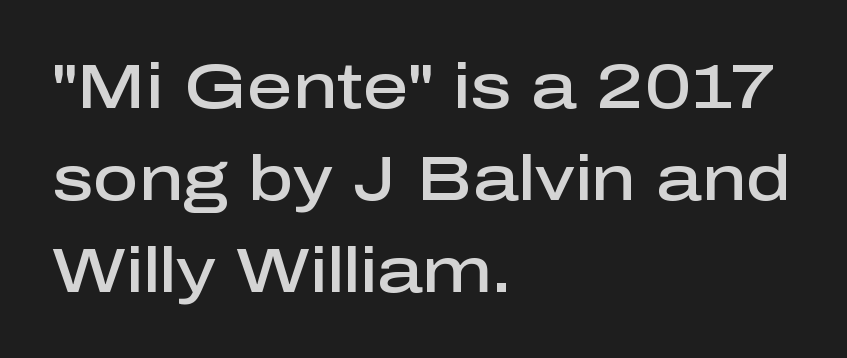
{"serif": "no", "italic": "no", "bold": "semi", "weight": "semibold", "width": "normal", "stroke_contrast": "low", "x_height": "medium", "monospaced": "no", "underline": "no", "align": "left", "line_spacing": "normal", "line_spacing_ratio": 1.46, "letter_spacing": "normal", "letter_spacing_em": 0.0, "glyph_px": 63}
